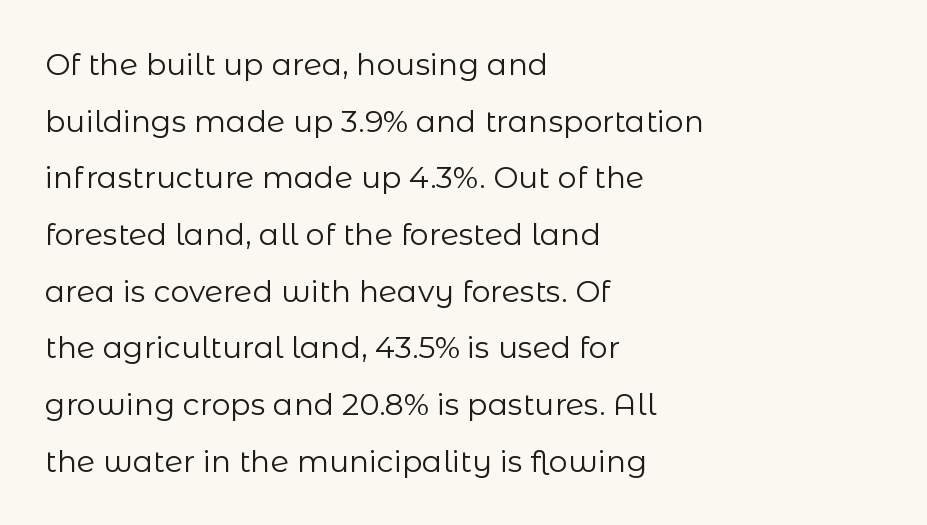
The image shows 30 px regular-weight sans-serif type, upright; set left-aligned, line spacing 1.89x, normal letter spacing, not underlined; low stroke contrast and a medium x-height.
